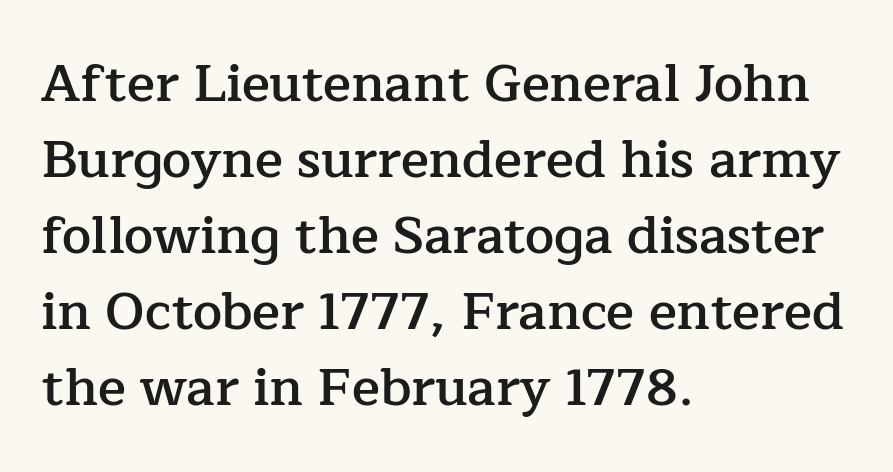
The image shows 52 px semibold serif type, upright; set left-aligned, normal line spacing (1.46x), normal letter spacing, not underlined; low stroke contrast and a medium x-height.
